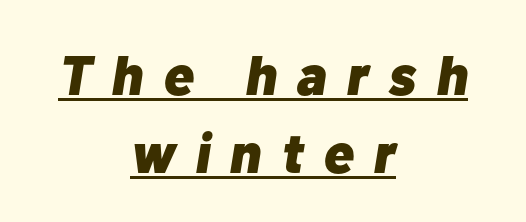
The rendering uses natural spacing where letterforms have individual widths. Horizontal bands of white between lines are of average thickness. These lines were composed using italics. You'd pick this weight for a headline — it's a proper bold. Underlined type.
